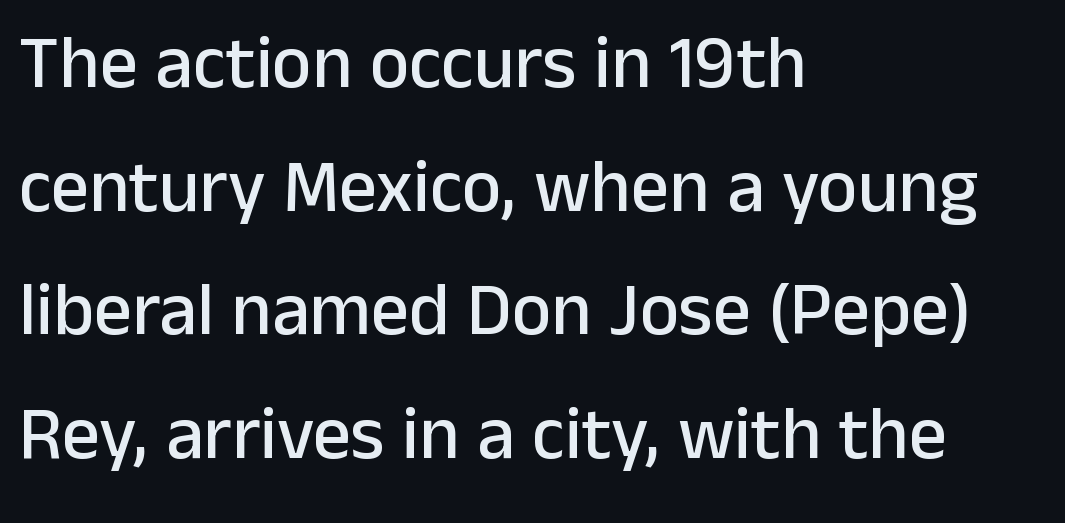
The image shows 75 px sans-serif type, upright; set left-aligned, normal line spacing (1.65x), normal letter spacing, not underlined; low stroke contrast and a medium x-height.
